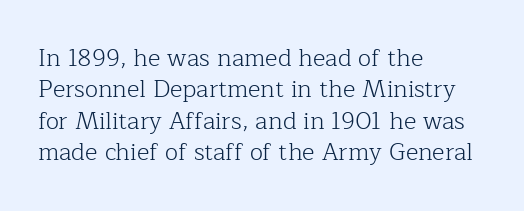
Q: Is the text bold? A: No.
Q: Is the text italic (slanted)? A: No, it is upright.
Q: Is the text underlined? A: No.
Q: How is the paragraph aligned? A: Left-aligned.
Q: Is the spacing between letters normal or unusually wide? A: Normal.
Q: Is the spacing between lines tight, normal or loose? A: Normal.
